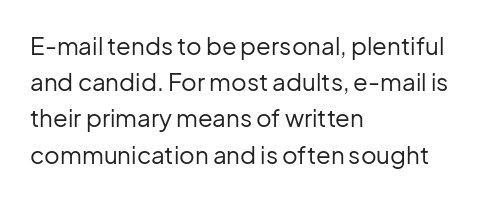
Default kerning and tracking; the words read as compact shapes. Tall strokes in this sample are plumb rather than angled. This rendering uses left alignment, leaving the right contour irregular. Students, observe: this is what conventionally led text looks like. Each stroke keeps to a modest, everyday thickness or less. Honestly, there is no underline to notice here at all.
